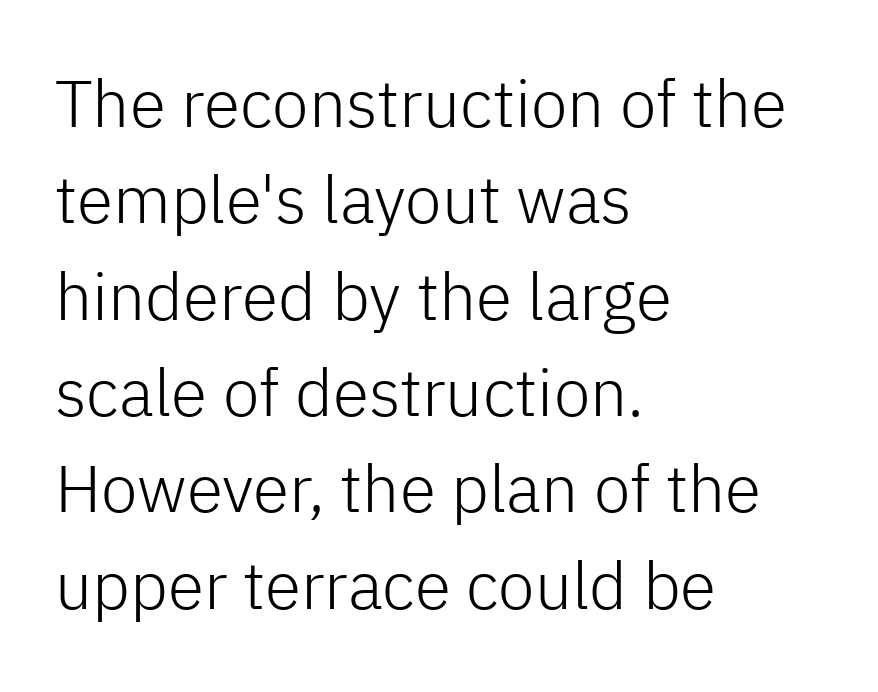
{"serif": "no", "italic": "no", "bold": "no", "weight": "light", "width": "normal", "stroke_contrast": "low", "x_height": "medium", "monospaced": "no", "underline": "no", "align": "left", "line_spacing": "normal", "line_spacing_ratio": 1.46, "letter_spacing": "normal", "letter_spacing_em": 0.0, "glyph_px": 66}
